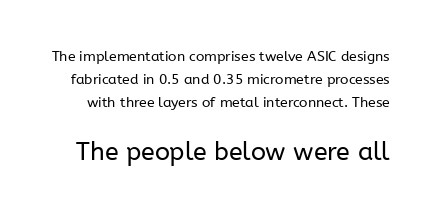
Unmarked baselines from the first word to the last. Reading top to bottom, the characters get bigger at the block break. The type is set solid horizontally, with unmodified tracking. Vertical stems look standard width or narrower in stroke. Regular leading. Vertical strokes here are truly vertical.
